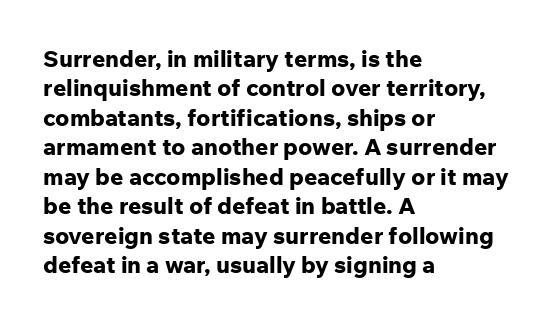
Q: Is the text bold? A: Yes.
Q: Is the text italic (slanted)? A: No, it is upright.
Q: Is the text underlined? A: No.
Q: How is the paragraph aligned? A: Left-aligned.
Q: Is the spacing between letters normal or unusually wide? A: Normal.
Q: Is the spacing between lines tight, normal or loose? A: Normal.
